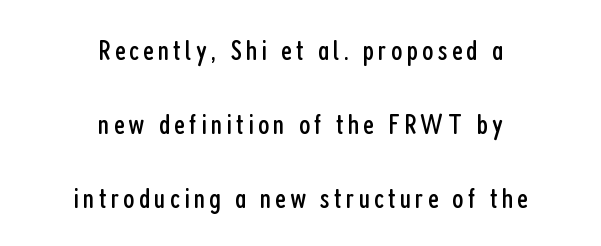
The image shows 30 px regular-weight, condensed sans-serif type, upright; set centered, loose line spacing (2.46x), not underlined; low stroke contrast and a medium x-height.
